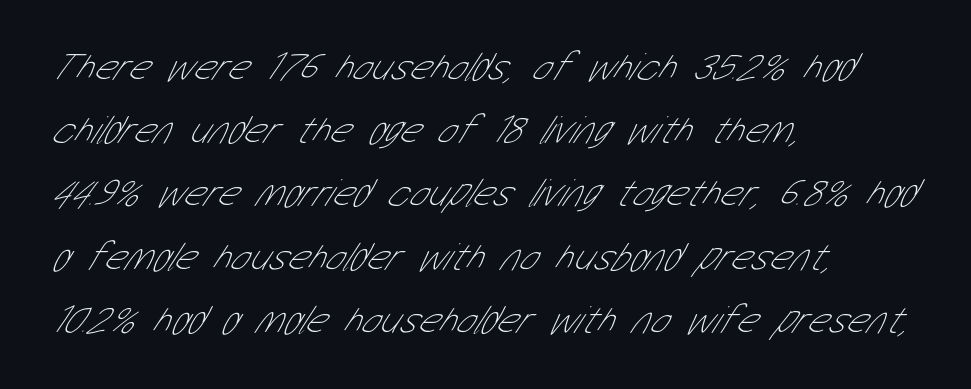
Line spacing here is normal. Each letter's strokes conclude bluntly, with no projecting serifs. Do the characters align in a grid? No, the font is proportional. Does extra space separate the letters? No, they use regular spacing. The glyphs are unaccompanied by any horizontal stroke below them. Compared with a centered layout, this one pins lines to the left instead.
